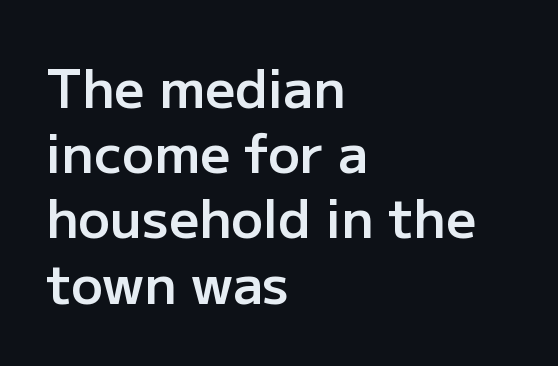
This sample uses an upright cut, with every glyph sitting square on the baseline. This is moderately heavy type, rendered in semibold. The face used here is proportionally spaced, like ordinary book or web type. Rule under the text: the space is simply empty.
